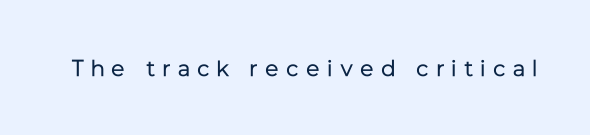
The image shows 23 px text type, upright; set unusually wide letter spacing (+0.32 em), not underlined.
